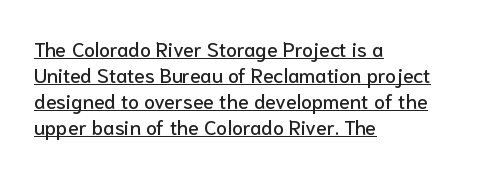
The image shows 20 px text type, upright; set left-aligned, normal line spacing (1.3x), normal letter spacing, underlined.
